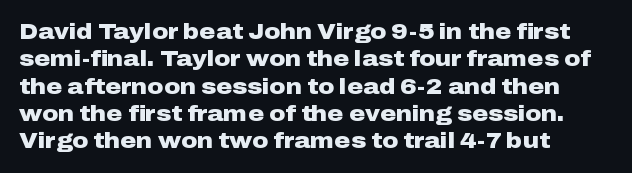
Q: Is the text bold? A: Yes.
Q: Is the text italic (slanted)? A: No, it is upright.
Q: Is the text underlined? A: No.
Q: How is the paragraph aligned? A: Left-aligned.
Q: Is the spacing between letters normal or unusually wide? A: Normal.
